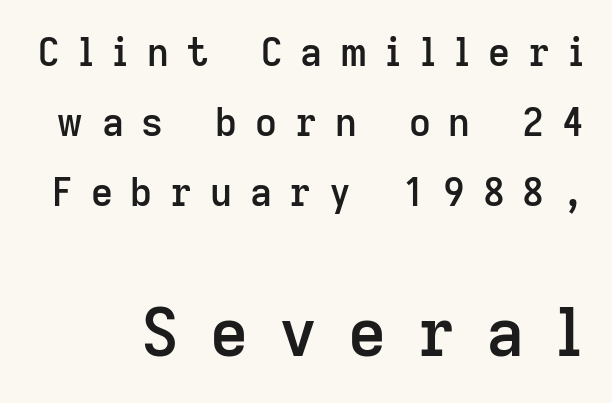
Q: Is the text bold? A: Semi-bold.
Q: Is the text italic (slanted)? A: No, it is upright.
Q: Is the typeface a serif or a sans-serif typeface? A: Sans-serif.
Q: Is the text underlined? A: No.
Q: Is the spacing between letters normal or unusually wide? A: Unusually wide.
Q: Which block of text is set in a larger size, the first (top) or the second (bottom)? A: The second (bottom) one.
Q: Width (condensed, normal, or wide)? A: Normal.
Q: Stroke contrast? A: Low.
Q: x-height? A: Medium.
Q: Monospaced? A: No.
